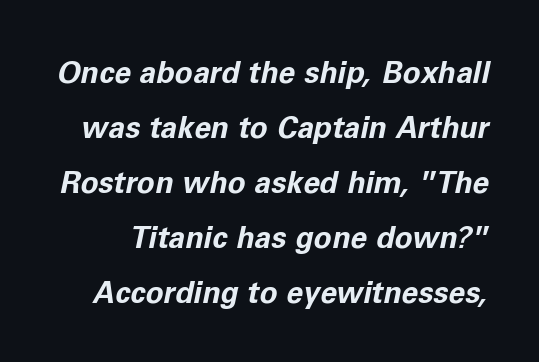
{"italic": "yes", "lean": "right", "slant_degrees": 11, "bold": "yes", "weight": "bold", "width": "normal", "stroke_contrast": "low", "x_height": "medium", "monospaced": "no", "underline": "no", "line_spacing_ratio": 1.83, "letter_spacing": "normal", "letter_spacing_em": 0.0, "glyph_px": 30}
